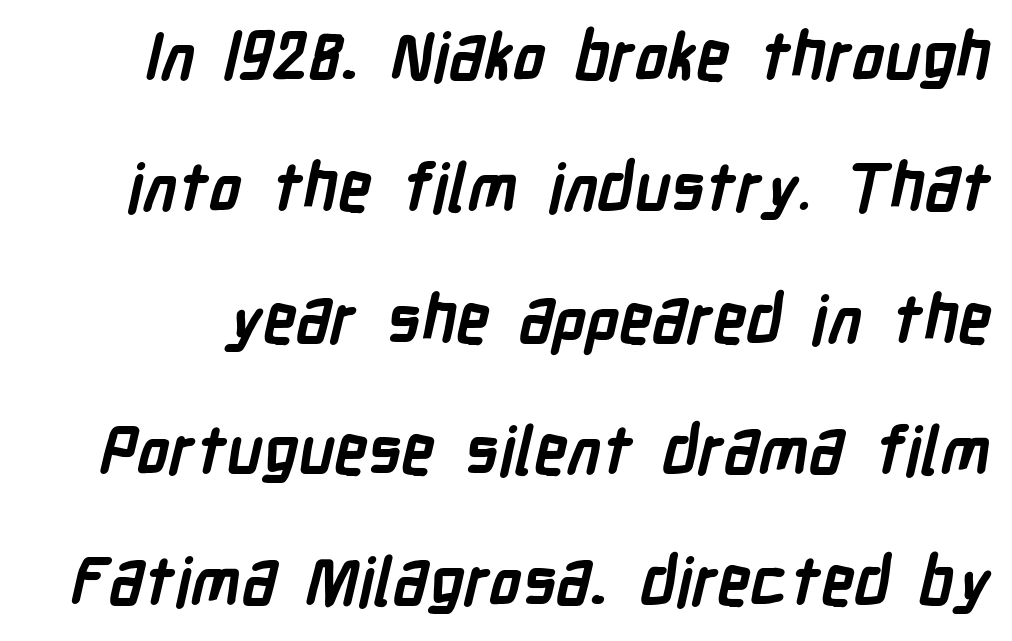
The image shows 66 px semibold, condensed sans-serif type; set loose line spacing (1.99x), normal letter spacing, not underlined; low stroke contrast and a medium x-height.
